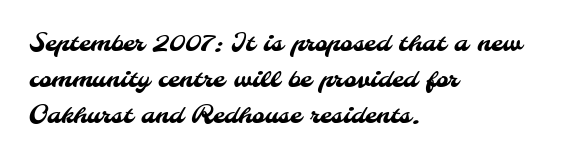
Each line starts at the same left margin while the right side varies. Leading matches the norm, producing a regular column. Words appear dense and cohesive because spacing is normal. The gap between lines stays unmarked.
